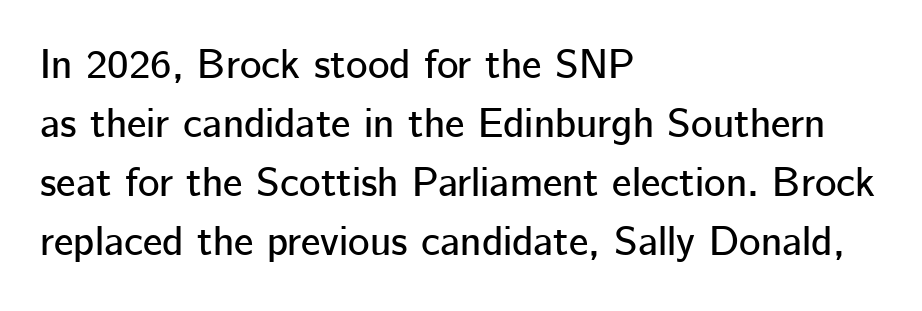
Q: Is the text italic (slanted)? A: No, it is upright.
Q: Is the typeface a serif or a sans-serif typeface? A: Sans-serif.
Q: Is the text underlined? A: No.
Q: How is the paragraph aligned? A: Left-aligned.
Q: Is the spacing between letters normal or unusually wide? A: Normal.
Q: Is the spacing between lines tight, normal or loose? A: Normal.
Q: Width (condensed, normal, or wide)? A: Normal.
Q: Stroke contrast? A: Low.
Q: x-height? A: Medium.
Q: Monospaced? A: No.
